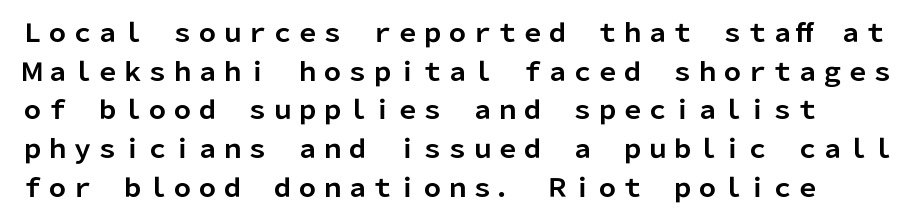
Successive baselines arrive at the customary interval. Any mark beneath the type? The region is blank. A roman cut, with each character standing at attention. Is the letter spacing exaggerated? No — it looks like the ordinary default. Weight check: bold — yes, fully.
